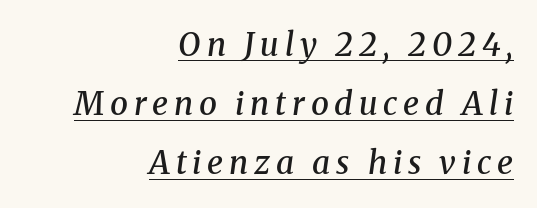
{"serif": "yes", "italic": "yes", "lean": "right", "slant_degrees": 8, "bold": "semi", "weight": "semibold", "width": "normal", "stroke_contrast": "medium", "x_height": "medium", "monospaced": "no", "underline": "yes", "align": "right", "line_spacing_ratio": 1.85, "glyph_px": 32}
